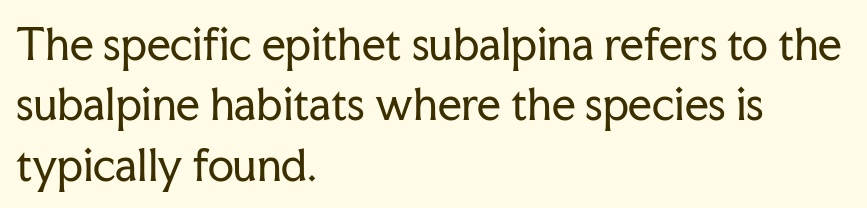
The rendering shows small feet on the letterforms — a serif design. Check under the words: just untouched page. If you measured baseline to baseline, you'd find a middling distance. Is the block centered? No — it sits flush against the left margin. The lettering stays uniformly vertical, giving the passage a roman look. Is the letter spacing exaggerated? No — it looks like the ordinary default.
